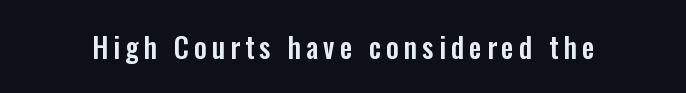
Q: Is the text italic (slanted)? A: No, it is upright.
Q: Is the typeface a serif or a sans-serif typeface? A: Sans-serif.
Q: Is the text underlined? A: No.
Q: Width (condensed, normal, or wide)? A: Condensed.
Q: Stroke contrast? A: Low.
Q: x-height? A: Medium.
Q: Monospaced? A: No.
